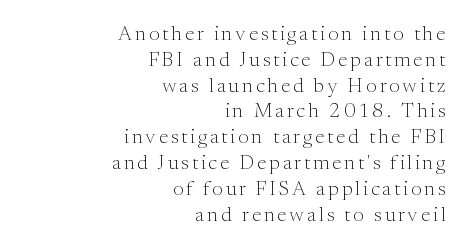
The image shows 20 px text type, upright; set right-aligned, normal line spacing (1.29x), not underlined.
